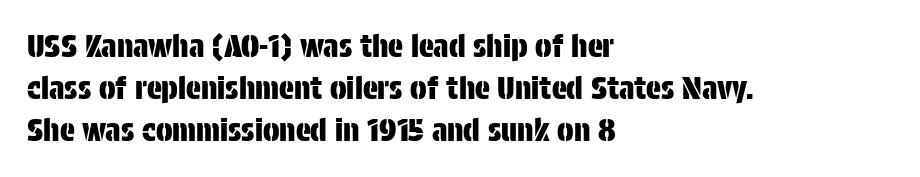
The image shows 31 px condensed sans-serif type, upright; set left-aligned, normal line spacing (1.36x), normal letter spacing, not underlined; low stroke contrast and a large x-height.
